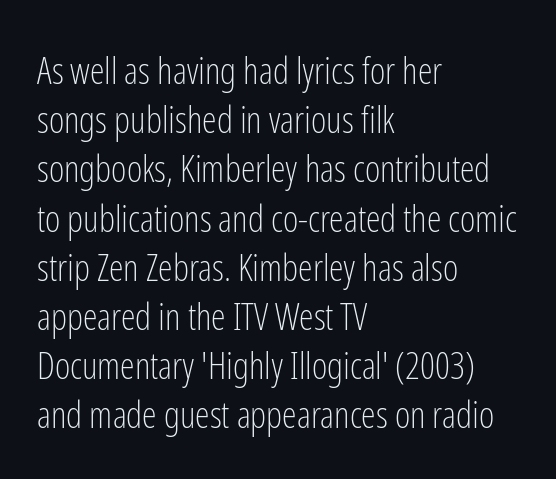
The lines in this sample share a left origin and differ only in where they stop. Typographically, this falls in the sans-serif category. This rendering leaves character spacing at its baseline value. The designer left line spacing at the default. On a weight scale, this lands at 450 or below.
